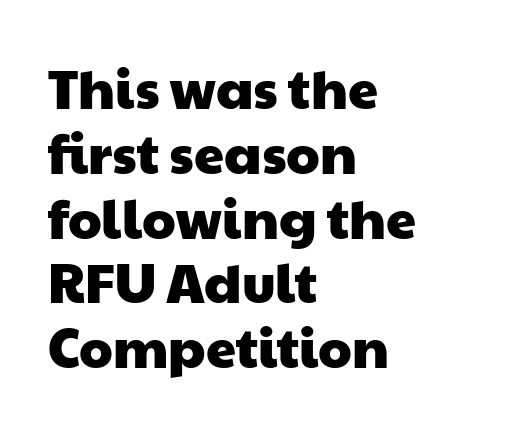
Q: Is the typeface a serif or a sans-serif typeface? A: Sans-serif.
Q: Is the text underlined? A: No.
Q: How is the paragraph aligned? A: Left-aligned.
Q: Is the spacing between letters normal or unusually wide? A: Normal.
Q: Width (condensed, normal, or wide)? A: Wide.
Q: Stroke contrast? A: Low.
Q: x-height? A: Medium.
Q: Monospaced? A: No.
